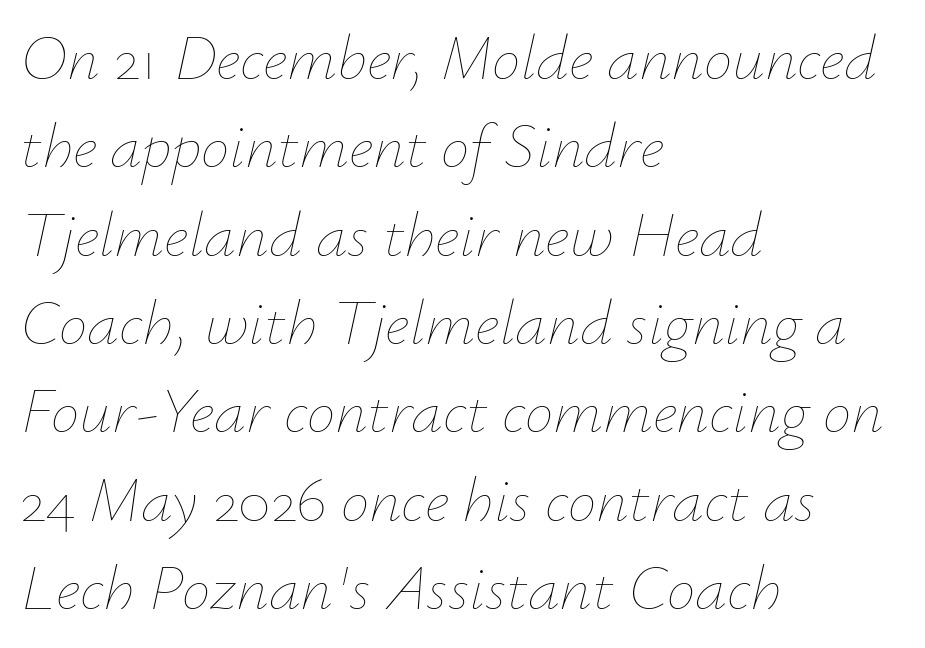
Q: Is the text bold? A: No.
Q: Is the text italic (slanted)? A: Yes, it leans right by about 12 degrees.
Q: Is the text underlined? A: No.
Q: How is the paragraph aligned? A: Left-aligned.
Q: Is the spacing between letters normal or unusually wide? A: Normal.
Q: Is the spacing between lines tight, normal or loose? A: Normal.
Q: Width (condensed, normal, or wide)? A: Normal.
Q: Stroke contrast? A: Low.
Q: x-height? A: Small.
Q: Monospaced? A: No.
